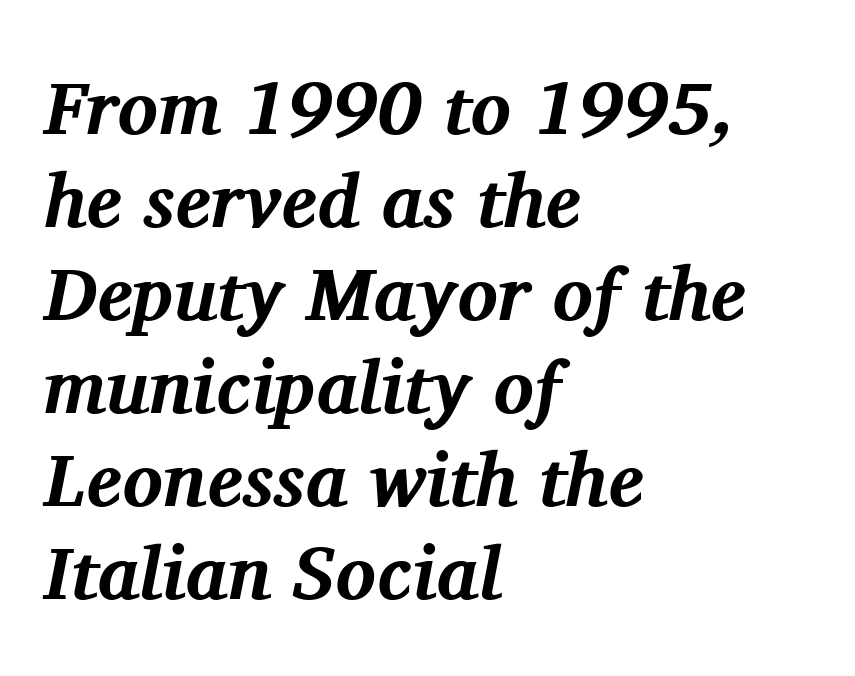
The image shows 75 px bold serif type, italic (leaning right); set left-aligned, line spacing 1.24x, normal letter spacing, not underlined; medium stroke contrast and a medium x-height.
